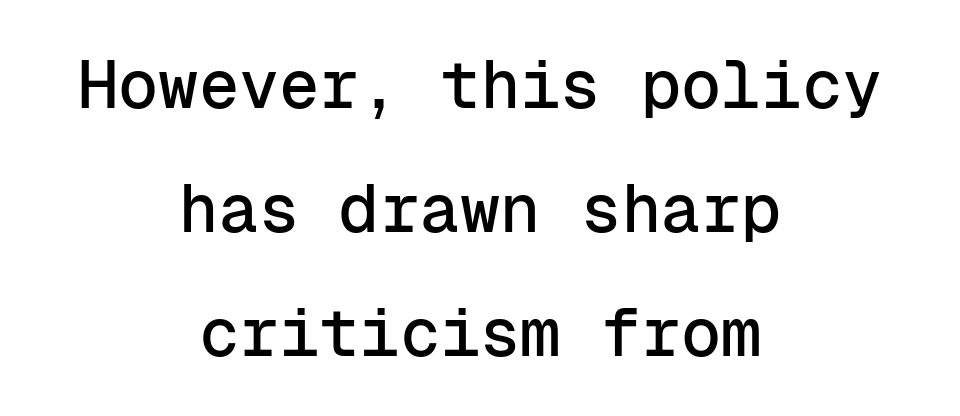
{"serif": "no", "italic": "no", "width": "normal", "stroke_contrast": "low", "x_height": "medium", "monospaced": "yes", "underline": "no", "align": "center", "line_spacing_ratio": 1.85, "letter_spacing": "normal", "letter_spacing_em": 0.0, "glyph_px": 67}
